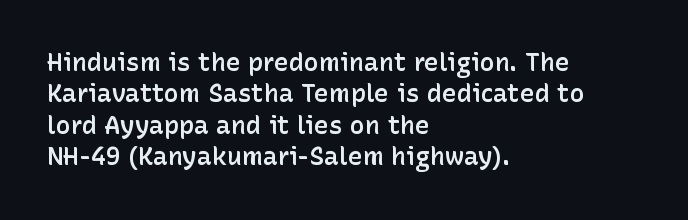
The image shows 25 px text type, upright; set left-aligned, normal line spacing (1.26x), normal letter spacing, not underlined.
